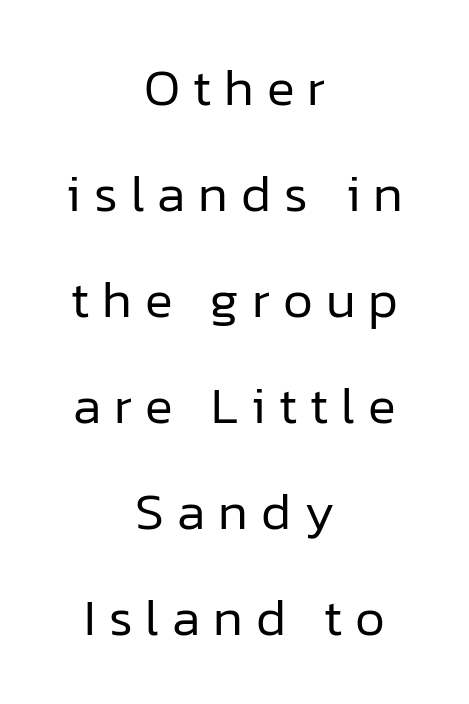
The image shows 52 px regular-weight sans-serif type, upright; set centered, loose line spacing (2.04x), unusually wide letter spacing (+0.25 em), not underlined; low stroke contrast and a medium x-height.
